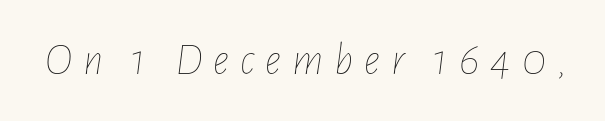
There's an unmistakable incline to the writing here. This sample has the flowing, uneven cadence of proportional lettering. On a weight scale, this lands at 450 or below. A clean baseline with only descenders dipping below it.
